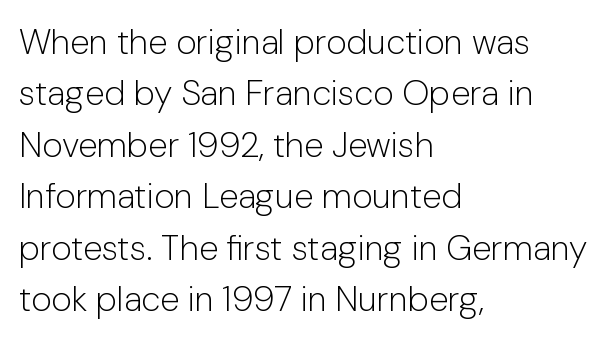
{"serif": "no", "italic": "no", "bold": "no", "weight": "light", "width": "normal", "stroke_contrast": "low", "x_height": "medium", "monospaced": "no", "underline": "no", "align": "left", "line_spacing": "normal", "line_spacing_ratio": 1.47, "letter_spacing": "normal", "letter_spacing_em": 0.0, "glyph_px": 35}
